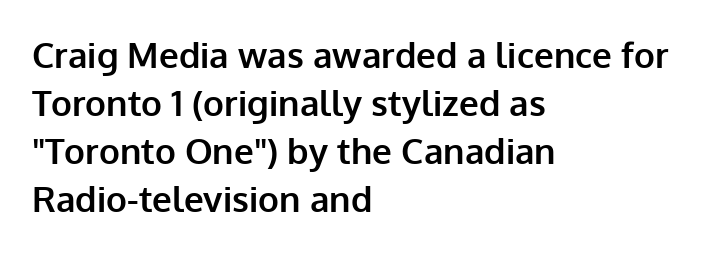
Q: Is the text bold? A: Yes.
Q: Is the text italic (slanted)? A: No, it is upright.
Q: Is the typeface a serif or a sans-serif typeface? A: Sans-serif.
Q: Is the text underlined? A: No.
Q: How is the paragraph aligned? A: Left-aligned.
Q: Is the spacing between letters normal or unusually wide? A: Normal.
Q: Is the spacing between lines tight, normal or loose? A: Normal.
Q: Width (condensed, normal, or wide)? A: Normal.
Q: Stroke contrast? A: Low.
Q: x-height? A: Medium.
Q: Monospaced? A: No.
